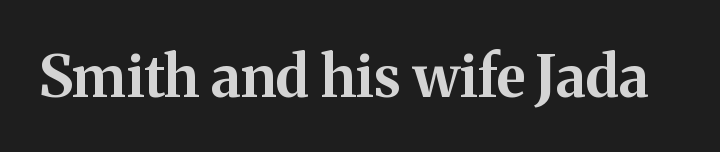
This sample uses a serif face. Note the varied advance widths — an 'i' is clearly narrower than an 'm'. Does the weight exceed regular? Yes, all the way to bold. Is there any slant? The stems are plumb. The line texture is even and compact thanks to regular tracking.
